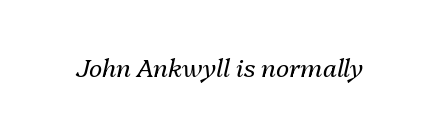
{"italic": "yes", "lean": "right", "slant_degrees": 13, "bold": "no", "underline": "no", "letter_spacing": "normal", "letter_spacing_em": 0.0, "glyph_px": 25}
